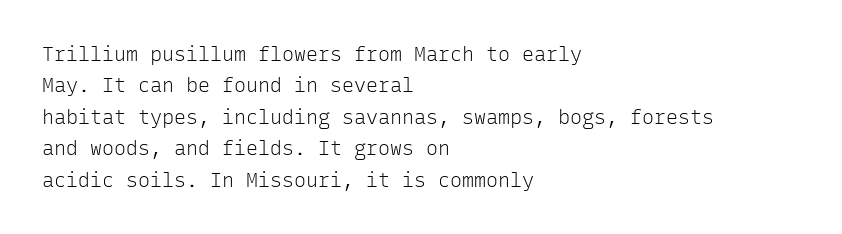
{"italic": "no", "bold": "no", "underline": "no", "align": "left", "line_spacing": "normal", "line_spacing_ratio": 1.57, "letter_spacing": "normal", "letter_spacing_em": 0.0, "glyph_px": 20}
